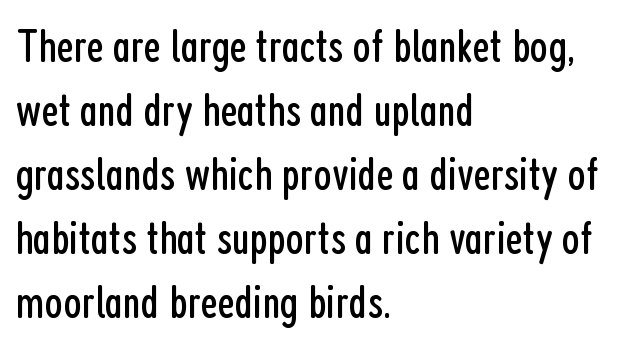
{"serif": "no", "italic": "no", "bold": "no", "weight": "regular", "width": "condensed", "stroke_contrast": "low", "x_height": "medium", "monospaced": "no", "underline": "no", "align": "left", "line_spacing": "normal", "line_spacing_ratio": 1.36, "letter_spacing": "normal", "letter_spacing_em": 0.0, "glyph_px": 47}
